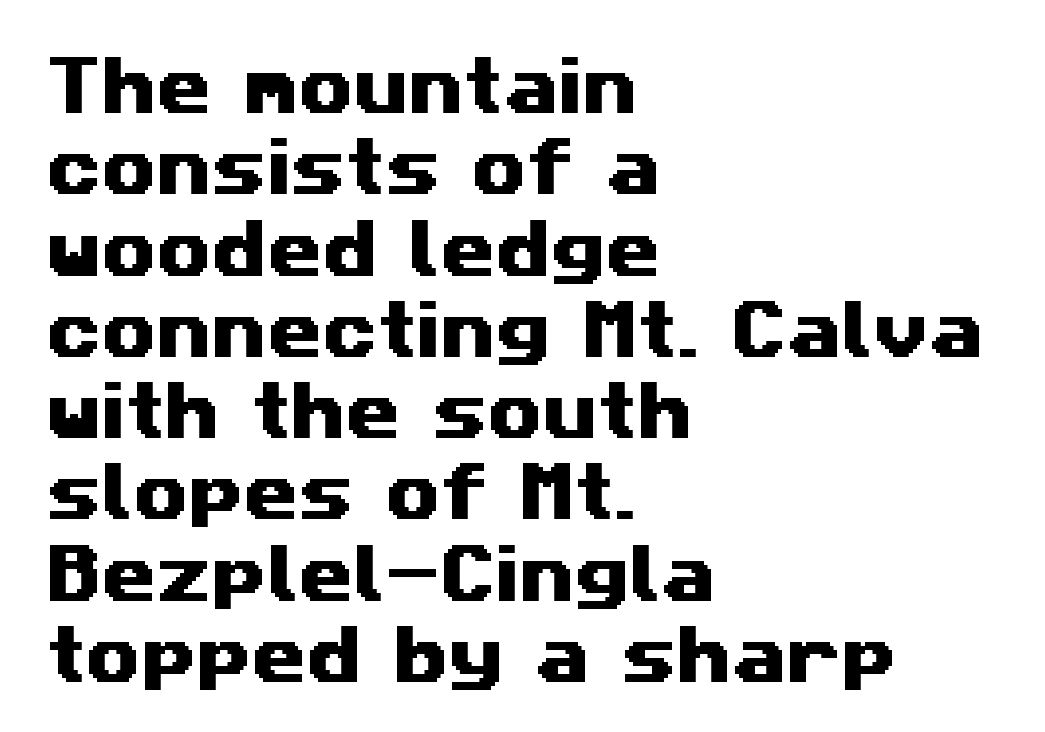
Q: Is the typeface a serif or a sans-serif typeface? A: Sans-serif.
Q: Is the text underlined? A: No.
Q: How is the paragraph aligned? A: Left-aligned.
Q: Is the spacing between letters normal or unusually wide? A: Normal.
Q: Is the spacing between lines tight, normal or loose? A: Normal.
Q: Width (condensed, normal, or wide)? A: Wide.
Q: Stroke contrast? A: Medium.
Q: x-height? A: Medium.
Q: Monospaced? A: No.
